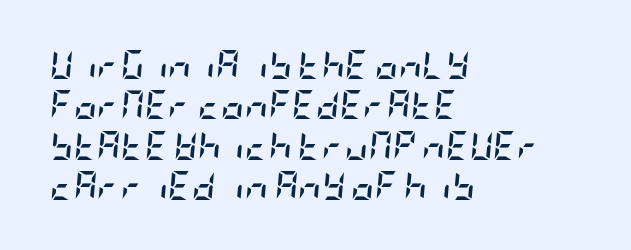
The image shows 29 px semibold, condensed type, italic (leaning right); set left-aligned, normal line spacing (1.39x), normal letter spacing, not underlined; low stroke contrast and a large x-height.
